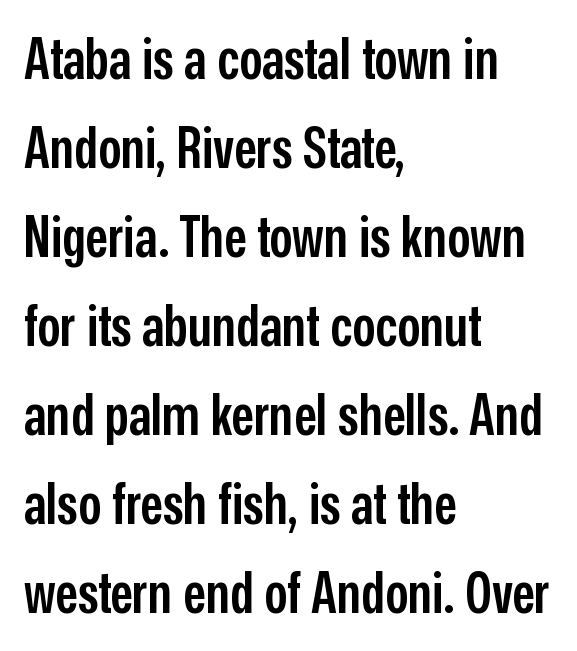
The image shows 57 px semibold, condensed sans-serif type, upright; set left-aligned, normal line spacing (1.56x), normal letter spacing, not underlined; low stroke contrast and a medium x-height.
